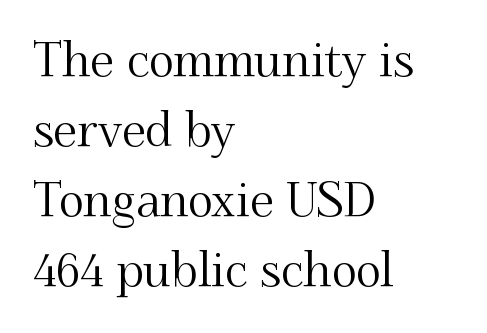
When letters stand straight like this, we call the style roman or upright. Does extra space separate the letters? No, they use regular spacing. Interline gaps are of average width in this sample. Typographically, this falls in the serif category. The passage shown is typed in a proportional face where columns would drift.
